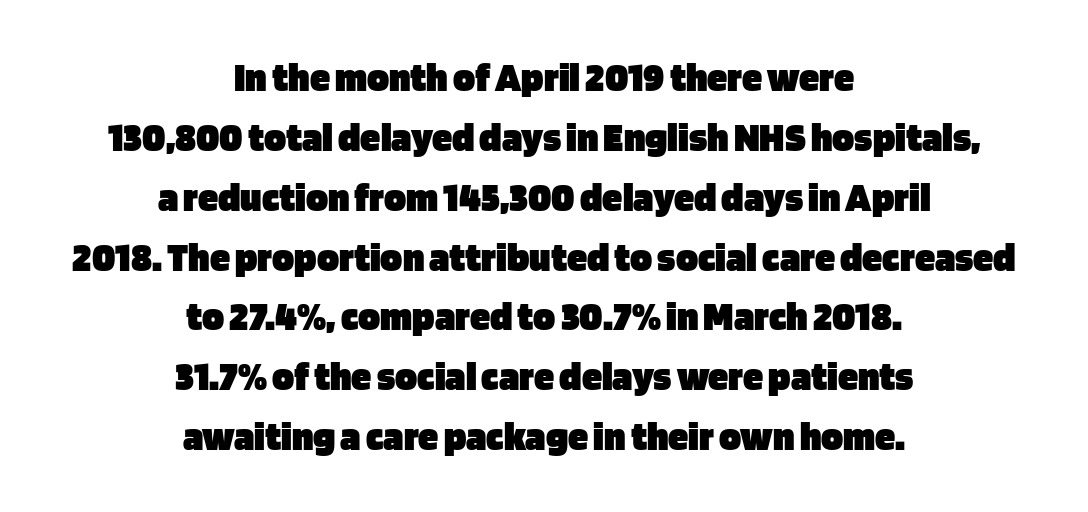
Q: Is the text bold? A: Yes.
Q: Is the text italic (slanted)? A: No, it is upright.
Q: Is the typeface a serif or a sans-serif typeface? A: Sans-serif.
Q: Is the text underlined? A: No.
Q: How is the paragraph aligned? A: Centered.
Q: Is the spacing between letters normal or unusually wide? A: Normal.
Q: Is the spacing between lines tight, normal or loose? A: Normal.
Q: Width (condensed, normal, or wide)? A: Normal.
Q: Stroke contrast? A: Low.
Q: x-height? A: Large.
Q: Monospaced? A: No.
